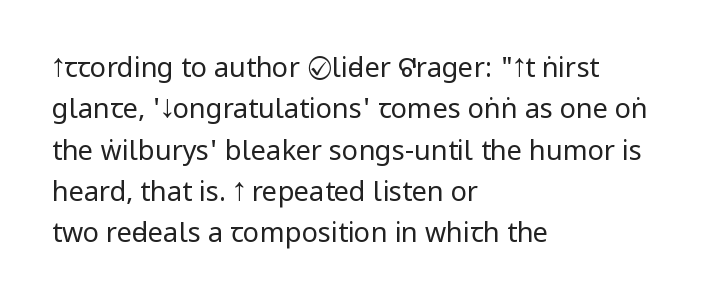
The image shows 27 px text type, upright; set left-aligned, normal line spacing (1.53x), normal letter spacing, not underlined.
